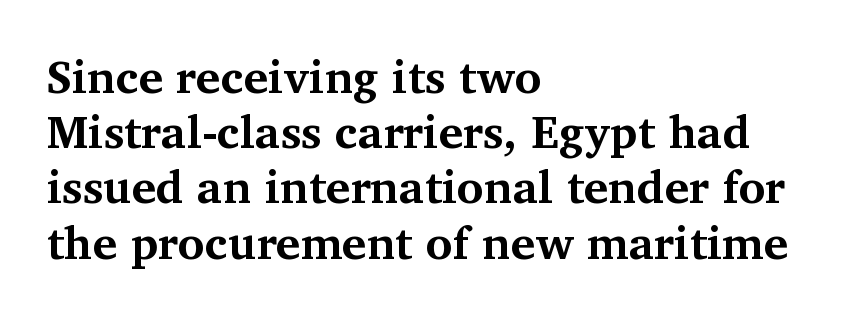
Q: Is the text bold? A: Yes.
Q: Is the text italic (slanted)? A: No, it is upright.
Q: Is the typeface a serif or a sans-serif typeface? A: Serif.
Q: Is the text underlined? A: No.
Q: How is the paragraph aligned? A: Left-aligned.
Q: Is the spacing between letters normal or unusually wide? A: Normal.
Q: Width (condensed, normal, or wide)? A: Normal.
Q: Stroke contrast? A: Medium.
Q: x-height? A: Medium.
Q: Monospaced? A: No.
